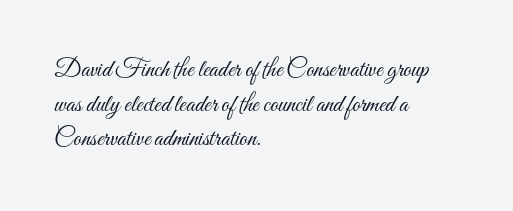
The image shows 25 px text type; set left-aligned, normal line spacing (1.39x), normal letter spacing, not underlined.
